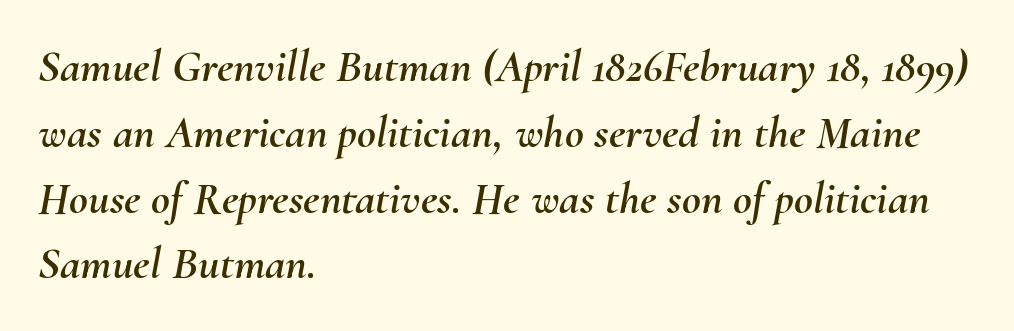
Yep, that's italic — everything's leaning. Interline gaps are of average width in this sample. The foot of each line stays bare and open. These lines are rendered in a variable-pitch font.
